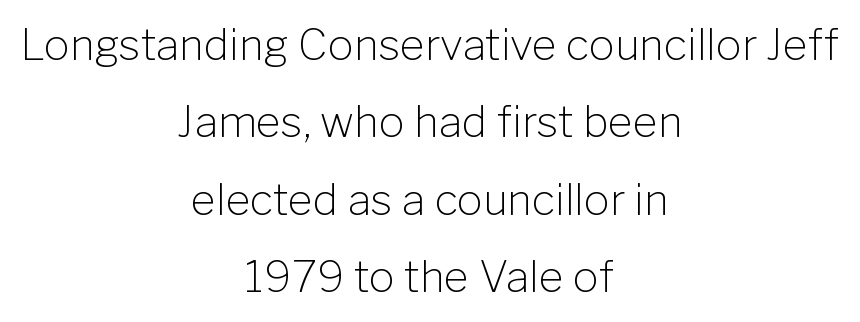
{"serif": "no", "italic": "no", "bold": "no", "weight": "light", "width": "normal", "stroke_contrast": "low", "x_height": "medium", "monospaced": "no", "underline": "no", "align": "center", "line_spacing_ratio": 1.8, "letter_spacing": "normal", "letter_spacing_em": 0.0, "glyph_px": 43}
